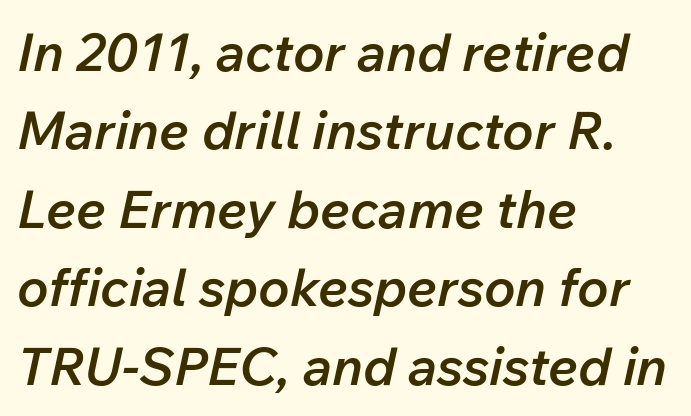
Q: Is the text bold? A: Semi-bold.
Q: Is the text italic (slanted)? A: Yes, it leans right by about 12 degrees.
Q: Is the text underlined? A: No.
Q: How is the paragraph aligned? A: Left-aligned.
Q: Is the spacing between letters normal or unusually wide? A: Normal.
Q: Is the spacing between lines tight, normal or loose? A: Normal.
Q: Width (condensed, normal, or wide)? A: Normal.
Q: Stroke contrast? A: Low.
Q: x-height? A: Medium.
Q: Monospaced? A: No.
